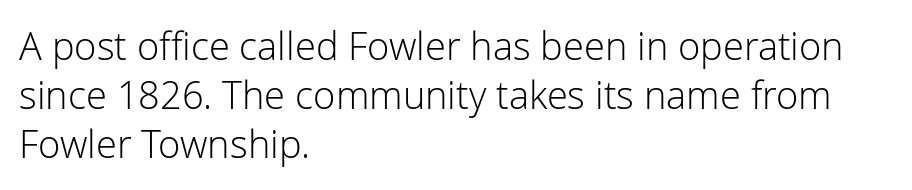
The image shows 38 px light sans-serif type, upright; set left-aligned, normal line spacing (1.29x), normal letter spacing, not underlined; low stroke contrast and a medium x-height.
